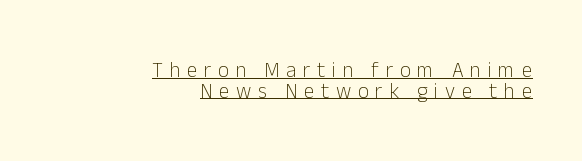
Q: Is the text bold? A: No.
Q: Is the text italic (slanted)? A: No, it is upright.
Q: Is the text underlined? A: Yes.
Q: How is the paragraph aligned? A: Right-aligned.
Q: Is the spacing between letters normal or unusually wide? A: Unusually wide.
Q: Is the spacing between lines tight, normal or loose? A: Tight.
